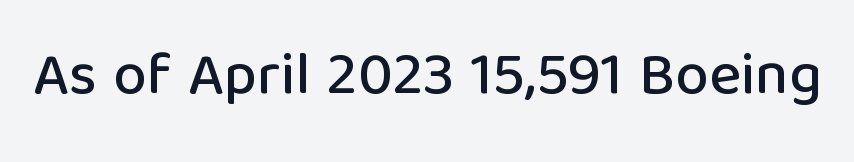
Q: Is the text italic (slanted)? A: No, it is upright.
Q: Is the typeface a serif or a sans-serif typeface? A: Sans-serif.
Q: Is the text underlined? A: No.
Q: Is the spacing between letters normal or unusually wide? A: Normal.
Q: Width (condensed, normal, or wide)? A: Normal.
Q: Stroke contrast? A: Low.
Q: x-height? A: Medium.
Q: Monospaced? A: No.
